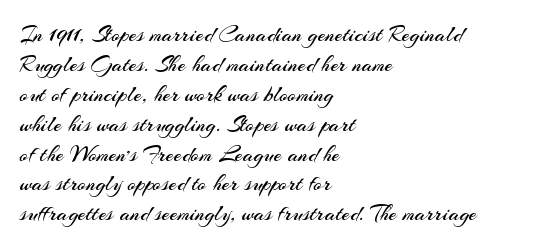
Q: Is the text bold? A: No.
Q: Is the text italic (slanted)? A: Yes.
Q: Is the text underlined? A: No.
Q: How is the paragraph aligned? A: Left-aligned.
Q: Is the spacing between letters normal or unusually wide? A: Normal.
Q: Is the spacing between lines tight, normal or loose? A: Normal.
